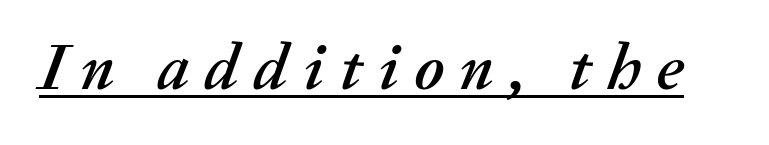
The image shows 66 px text type, italic (leaning right); set unusually wide letter spacing (+0.23 em), underlined; medium stroke contrast and a medium x-height.
